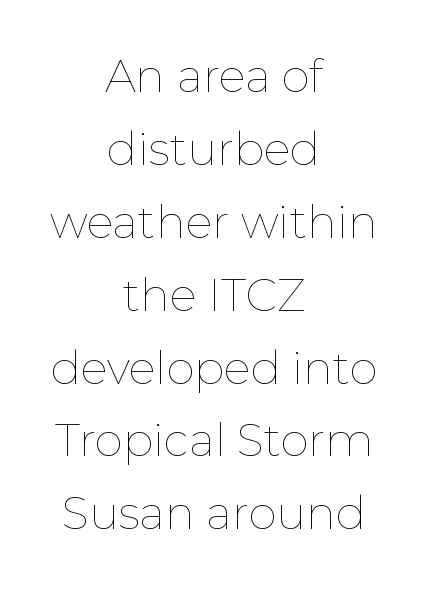
These lines keep a tight, regular rhythm from letter to letter. Quick note: underline off. Regular leading. Varying glyph widths throughout — classic text-font behaviour.
